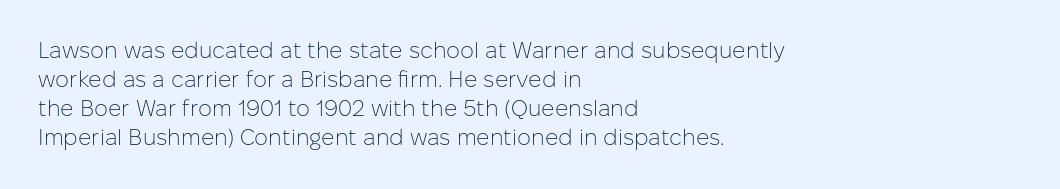
{"italic": "no", "bold": "no", "underline": "no", "align": "left", "line_spacing": "normal", "line_spacing_ratio": 1.32, "letter_spacing": "normal", "letter_spacing_em": 0.0, "glyph_px": 22}
